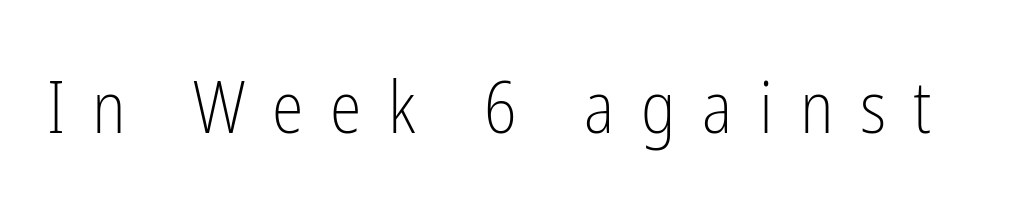
{"serif": "no", "italic": "no", "bold": "no", "weight": "light", "width": "condensed", "stroke_contrast": "low", "x_height": "medium", "monospaced": "no", "underline": "no", "letter_spacing": "wide", "letter_spacing_em": 0.37, "glyph_px": 72}
